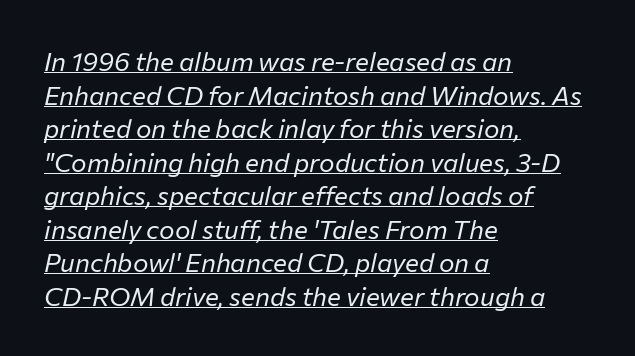
The image shows 26 px text type, italic (leaning right); set left-aligned, normal line spacing (1.29x), normal letter spacing, underlined.
